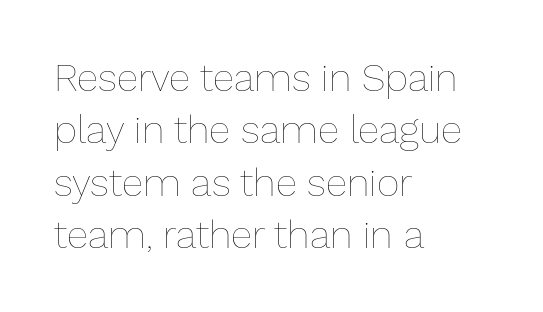
Rendered with straight, roman letterforms. Casual observation: everything's shoved over to the left. Stroke thickness stays within the range of a standard reading face or lighter. The specimen omits any rule beneath the text block's lines. Do the characters align in a grid? No, the font is proportional.
